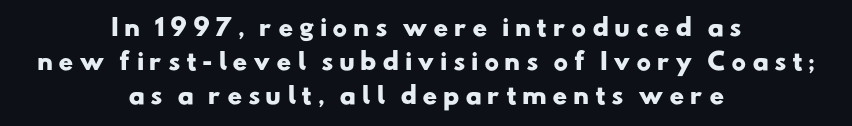
Q: Is the text bold? A: Yes.
Q: Is the text underlined? A: No.
Q: How is the paragraph aligned? A: Centered.
Q: Is the spacing between letters normal or unusually wide? A: Unusually wide.
Q: Is the spacing between lines tight, normal or loose? A: Normal.
